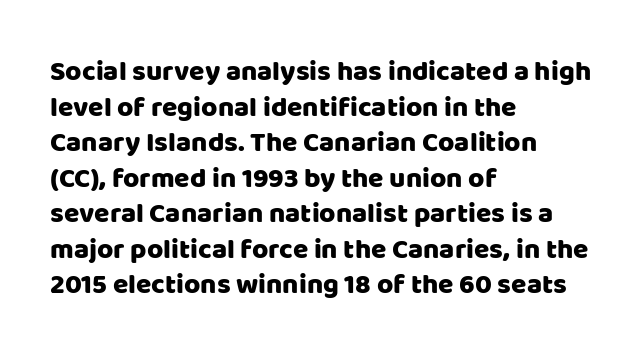
The image shows 28 px sans-serif type, upright; set left-aligned, normal line spacing (1.27x), normal letter spacing, not underlined; low stroke contrast and a large x-height.
